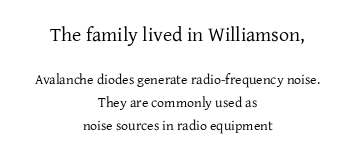
The image shows 20 px text type, upright; set centered, normal line spacing (1.65x), normal letter spacing, not underlined; the first (top) block is 1.43x larger.
